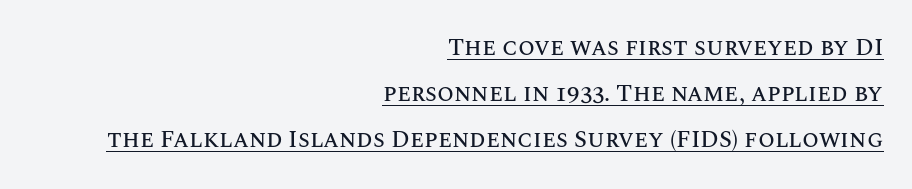
The image shows 24 px text type, upright; set right-aligned, loose line spacing (1.92x), normal letter spacing, underlined.
